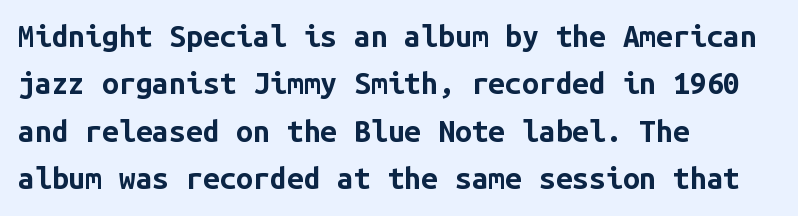
{"serif": "no", "italic": "no", "bold": "yes", "weight": "bold", "width": "normal", "stroke_contrast": "low", "x_height": "medium", "monospaced": "yes", "underline": "no", "align": "left", "line_spacing": "normal", "line_spacing_ratio": 1.58, "letter_spacing": "normal", "letter_spacing_em": 0.0, "glyph_px": 30}
